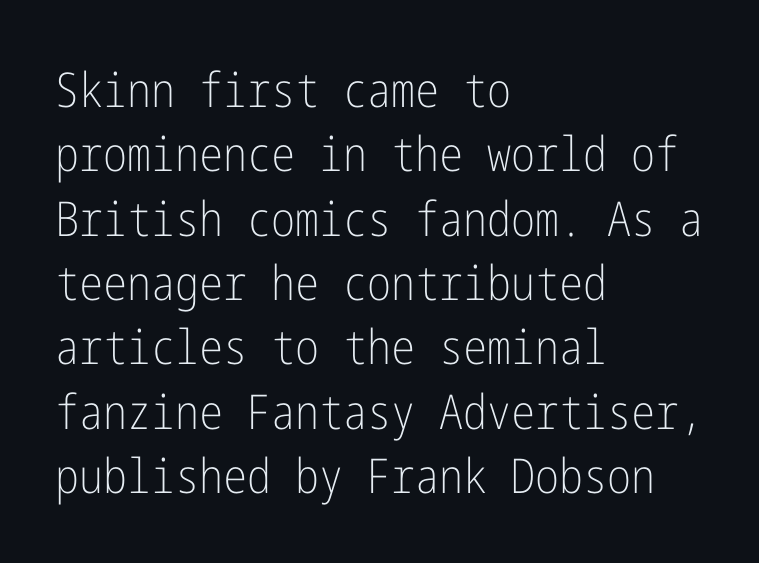
{"serif": "no", "italic": "no", "bold": "no", "weight": "light", "width": "condensed", "stroke_contrast": "low", "x_height": "medium", "underline": "no", "align": "left", "line_spacing": "normal", "line_spacing_ratio": 1.34, "letter_spacing": "normal", "letter_spacing_em": 0.0, "glyph_px": 48}
